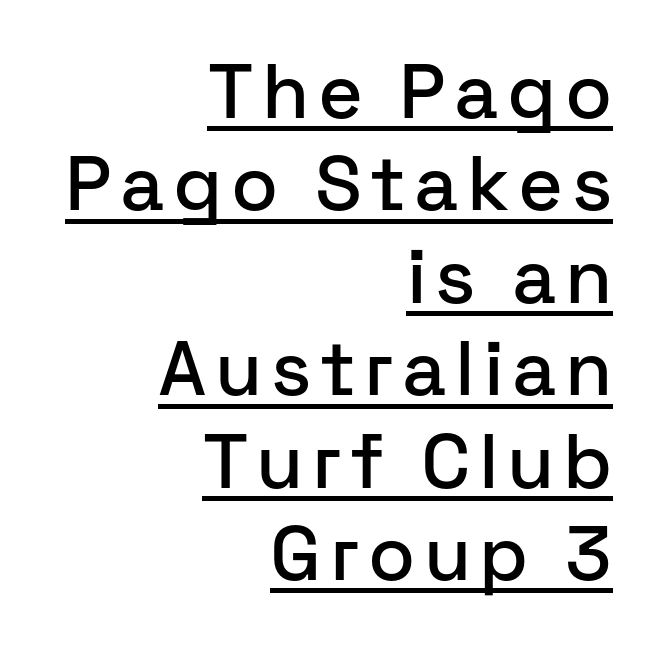
{"serif": "no", "italic": "no", "width": "normal", "stroke_contrast": "low", "x_height": "medium", "monospaced": "no", "underline": "yes", "align": "right", "line_spacing_ratio": 1.2, "glyph_px": 77}
